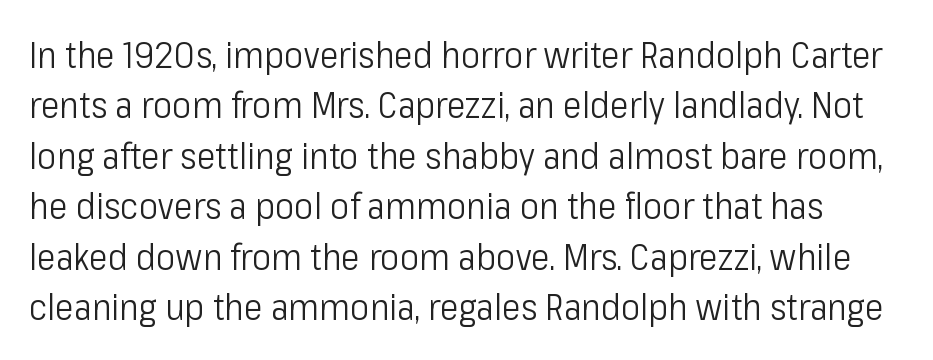
{"serif": "no", "italic": "no", "bold": "no", "weight": "light", "width": "condensed", "stroke_contrast": "low", "x_height": "medium", "monospaced": "no", "underline": "no", "line_spacing": "normal", "line_spacing_ratio": 1.4, "letter_spacing": "normal", "letter_spacing_em": 0.0, "glyph_px": 36}
